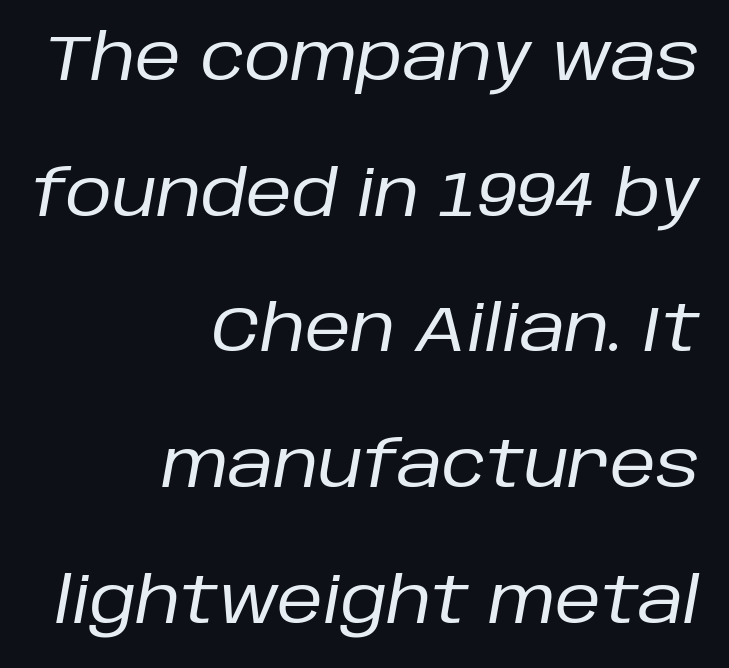
{"italic": "yes", "lean": "right", "slant_degrees": 10, "bold": "no", "weight": "regular", "width": "normal", "stroke_contrast": "low", "x_height": "large", "monospaced": "no", "underline": "no", "align": "right", "line_spacing": "loose", "line_spacing_ratio": 2.12, "letter_spacing": "normal", "letter_spacing_em": 0.0, "glyph_px": 64}
